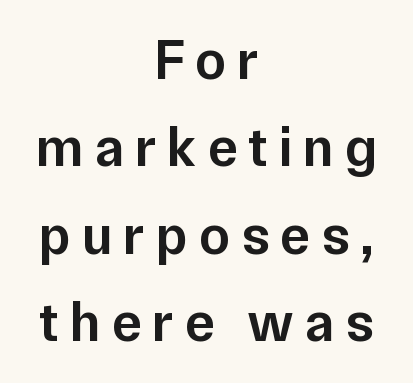
Q: Is the text bold? A: Semi-bold.
Q: Is the text italic (slanted)? A: No, it is upright.
Q: Is the typeface a serif or a sans-serif typeface? A: Sans-serif.
Q: Is the text underlined? A: No.
Q: How is the paragraph aligned? A: Centered.
Q: Is the spacing between lines tight, normal or loose? A: Normal.
Q: Width (condensed, normal, or wide)? A: Normal.
Q: Stroke contrast? A: Low.
Q: x-height? A: Medium.
Q: Monospaced? A: No.
